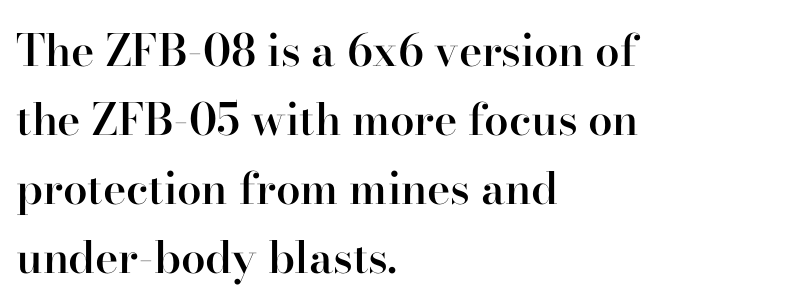
The image shows 44 px semibold serif type, upright; set left-aligned, normal line spacing (1.57x), normal letter spacing, not underlined; high stroke contrast and a small x-height.
